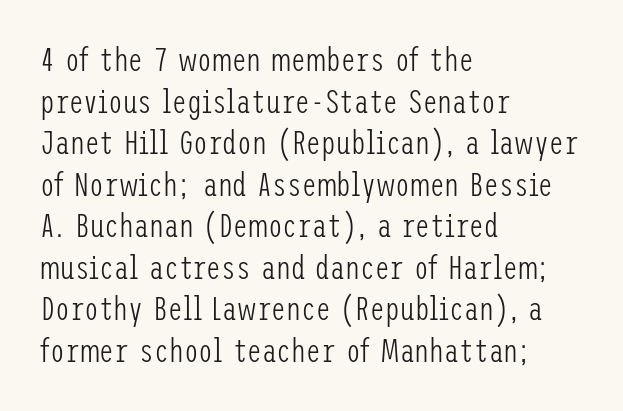
{"serif": "no", "italic": "no", "bold": "no", "weight": "light", "width": "condensed", "stroke_contrast": "low", "x_height": "medium", "underline": "no", "align": "left", "line_spacing": "normal", "line_spacing_ratio": 1.26, "letter_spacing": "normal", "letter_spacing_em": 0.0, "glyph_px": 33}
